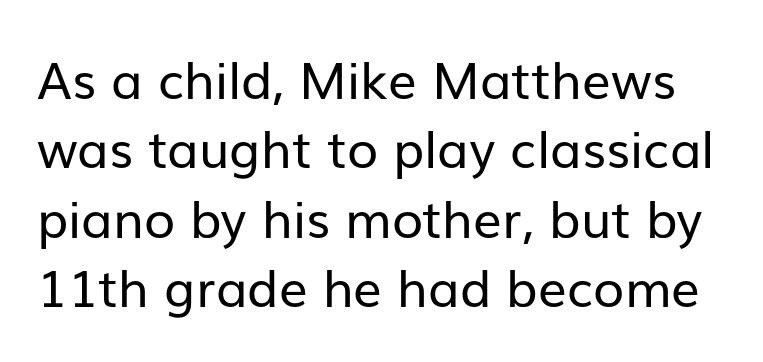
The image shows 51 px regular-weight sans-serif type, upright; set normal line spacing (1.36x), normal letter spacing, not underlined; low stroke contrast and a medium x-height.
